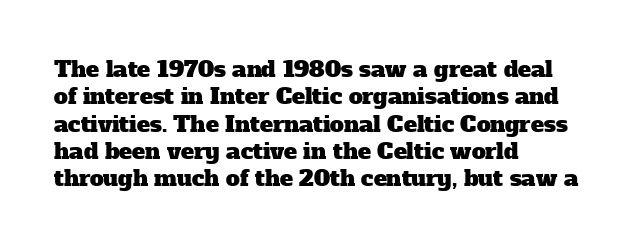
{"underline": "no", "align": "left", "line_spacing_ratio": 1.24, "letter_spacing": "normal", "letter_spacing_em": 0.0, "glyph_px": 22}
